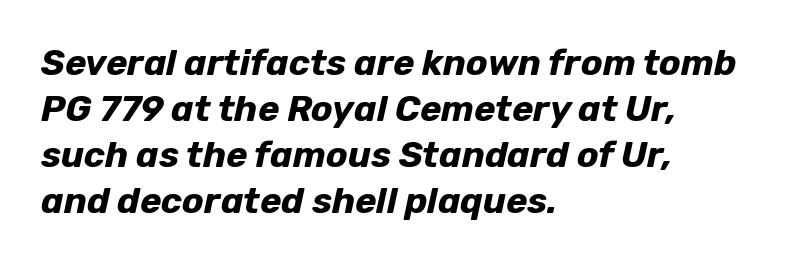
{"italic": "yes", "lean": "right", "slant_degrees": 12, "bold": "yes", "weight": "bold", "width": "normal", "stroke_contrast": "low", "x_height": "medium", "monospaced": "no", "underline": "no", "align": "left", "line_spacing": "normal", "line_spacing_ratio": 1.28, "letter_spacing": "normal", "letter_spacing_em": 0.0, "glyph_px": 36}
